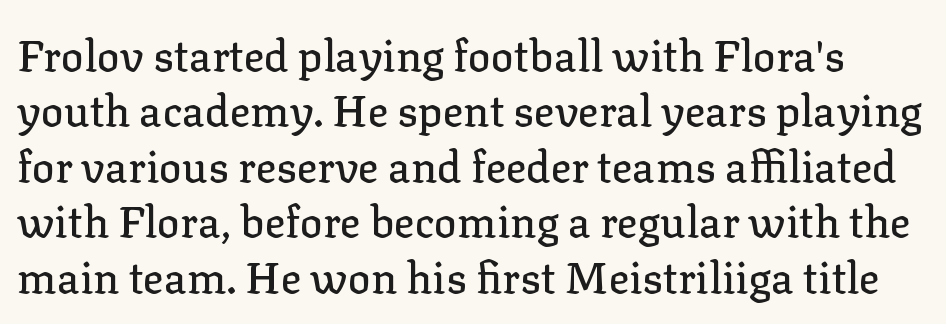
A serif font was chosen for this passage. The line-height multiplier appears to be the usual default. This sample uses plain, unmodified letter spacing. Descenders are the only things crossing below the line. No italicization has been applied; the sample stays upright. A typesetter would call this proportional, since set widths differ per character.
